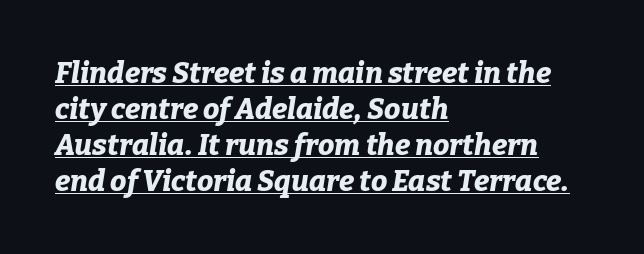
{"italic": "yes", "lean": "right", "slant_degrees": 9, "bold": "yes", "weight": "bold", "width": "normal", "stroke_contrast": "low", "x_height": "medium", "monospaced": "no", "underline": "yes", "align": "left", "line_spacing_ratio": 1.24, "letter_spacing": "normal", "letter_spacing_em": 0.0, "glyph_px": 29}
